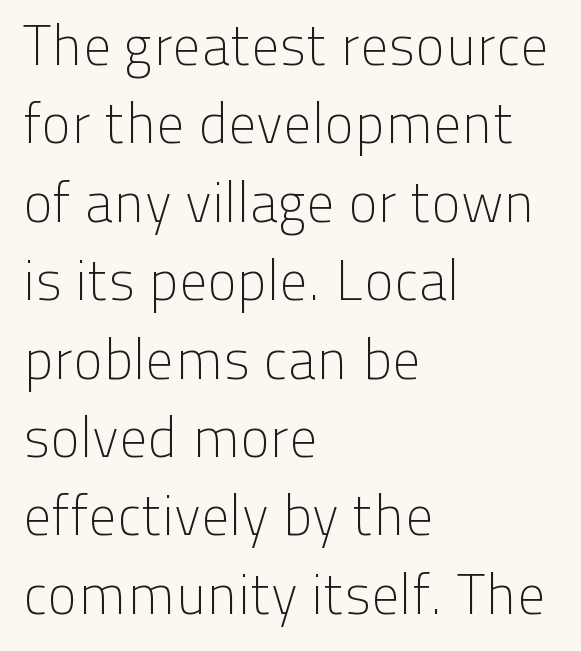
I'd call this a sans setting — the letters go barefoot. Nothing heavy about these letters — not bold at all. Spacing verdict: proportional, widths tailored to each character. Designer's note — italics off, roman on. The ragged edge is on the right, which tells us the setting is flush left. The gaps between neighbouring characters are ordinary and unremarkable.
